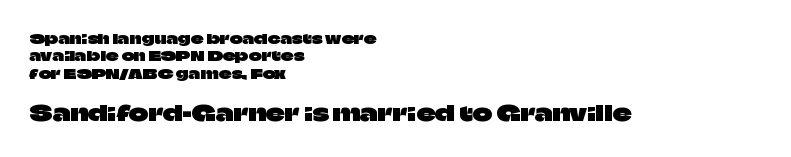
{"italic": "no", "underline": "no", "align": "left", "line_spacing": "normal", "line_spacing_ratio": 1.25, "letter_spacing": "normal", "letter_spacing_em": 0.0, "larger_block": "second", "size_ratio": 1.5, "glyph_px": 21}
